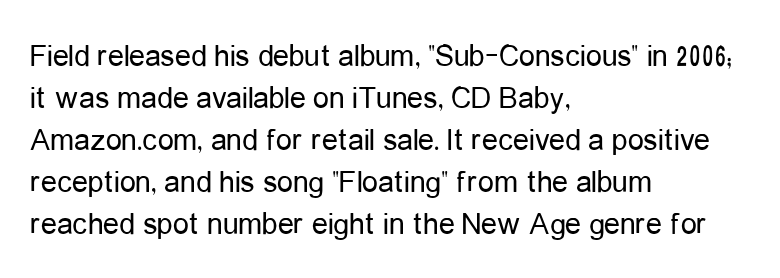
The image shows 32 px regular-weight, condensed sans-serif type, upright; set left-aligned, normal line spacing (1.31x), normal letter spacing, not underlined; low stroke contrast and a medium x-height.
